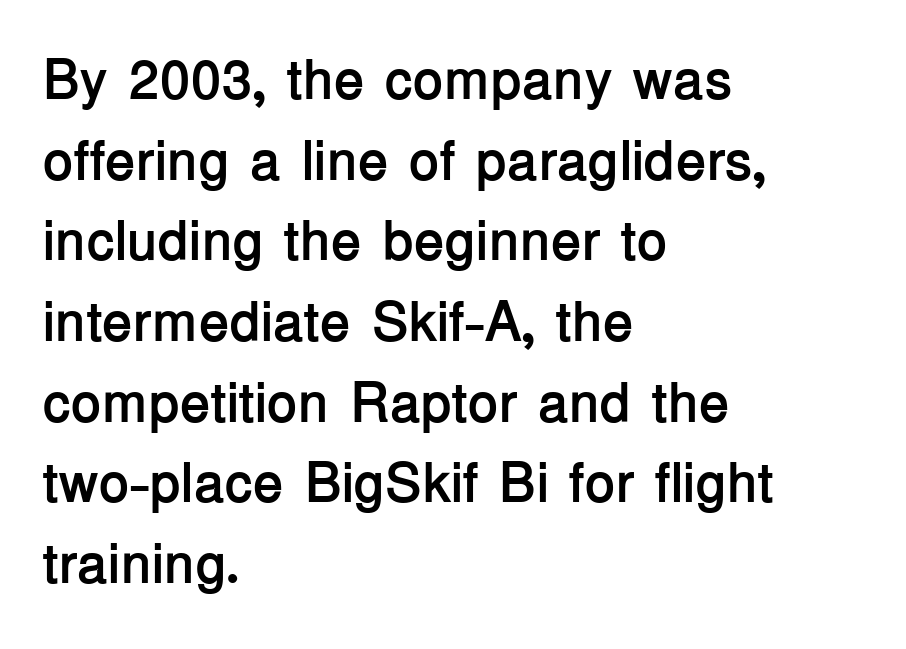
The image shows 56 px semibold sans-serif type, upright; set left-aligned, normal line spacing (1.44x), normal letter spacing, not underlined; low stroke contrast and a medium x-height.
